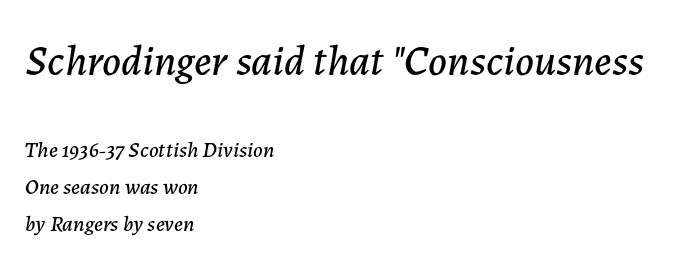
Q: Is the text italic (slanted)? A: Yes, it leans right by about 7 degrees.
Q: Is the text underlined? A: No.
Q: How is the paragraph aligned? A: Left-aligned.
Q: Is the spacing between letters normal or unusually wide? A: Normal.
Q: Is the spacing between lines tight, normal or loose? A: Normal.
Q: Which block of text is set in a larger size, the first (top) or the second (bottom)? A: The first (top) one.
Q: Width (condensed, normal, or wide)? A: Normal.
Q: Stroke contrast? A: Low.
Q: x-height? A: Medium.
Q: Monospaced? A: No.
